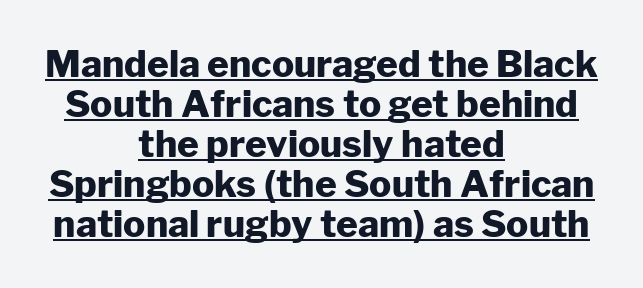
Q: Is the text bold? A: Yes.
Q: Is the text italic (slanted)? A: No, it is upright.
Q: Is the typeface a serif or a sans-serif typeface? A: Sans-serif.
Q: Is the text underlined? A: Yes.
Q: How is the paragraph aligned? A: Centered.
Q: Is the spacing between letters normal or unusually wide? A: Normal.
Q: Is the spacing between lines tight, normal or loose? A: Tight.
Q: Width (condensed, normal, or wide)? A: Normal.
Q: Stroke contrast? A: Low.
Q: x-height? A: Medium.
Q: Monospaced? A: No.
